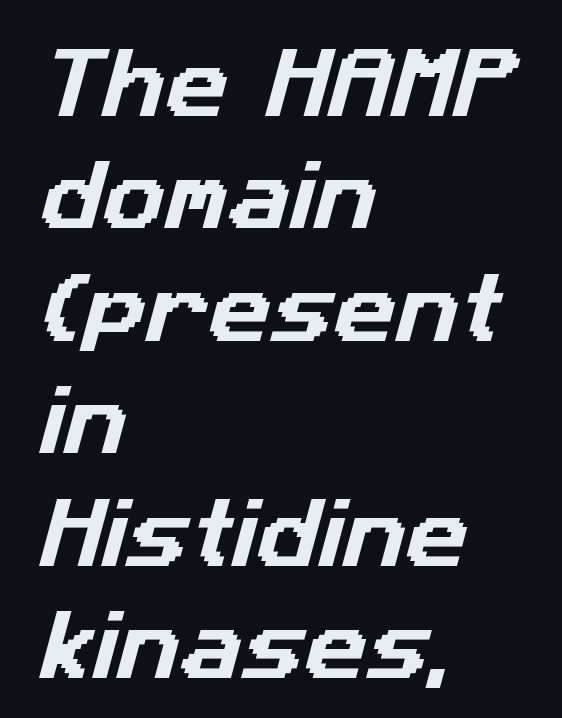
{"serif": "no", "width": "normal", "stroke_contrast": "low", "x_height": "medium", "monospaced": "no", "underline": "no", "align": "left", "line_spacing": "normal", "line_spacing_ratio": 1.46, "letter_spacing": "normal", "letter_spacing_em": 0.0, "glyph_px": 77}
